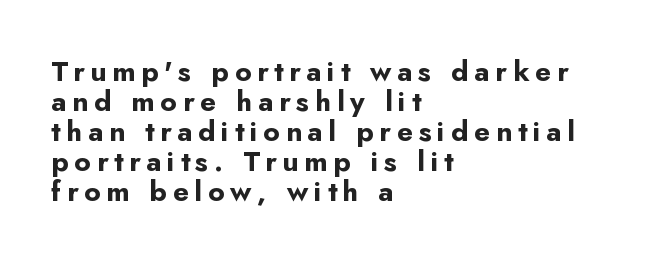
Check under the words: just untouched page. Posture: straight, roman, zero tilt. On the weight axis this lands at bold, roughly 700. Is this a fixed-width face? No — the glyphs have proportional, varying widths.
